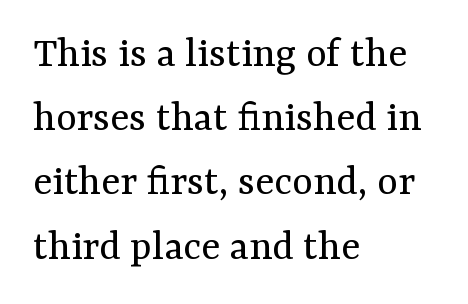
The image shows 44 px regular-weight serif type, upright; set left-aligned, normal line spacing (1.46x), normal letter spacing, not underlined; medium stroke contrast and a medium x-height.
